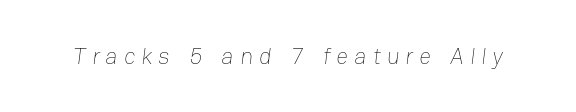
{"bold": "no", "underline": "no", "letter_spacing": "wide", "letter_spacing_em": 0.27, "glyph_px": 23}
